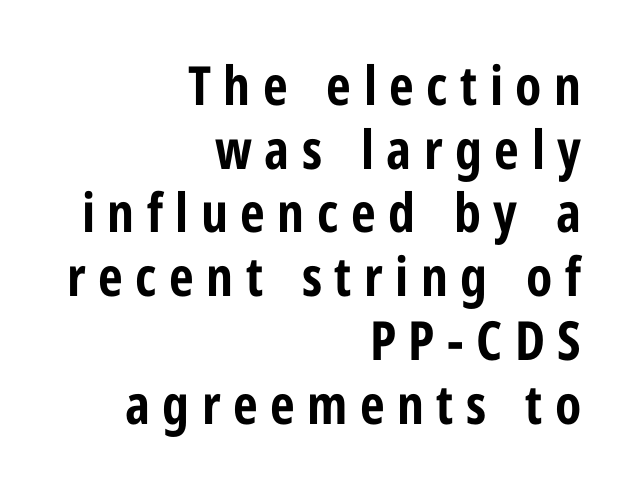
{"serif": "no", "italic": "no", "bold": "yes", "weight": "bold", "width": "condensed", "stroke_contrast": "low", "x_height": "medium", "monospaced": "no", "underline": "no", "align": "right", "line_spacing_ratio": 1.18, "letter_spacing": "wide", "letter_spacing_em": 0.23, "glyph_px": 54}
